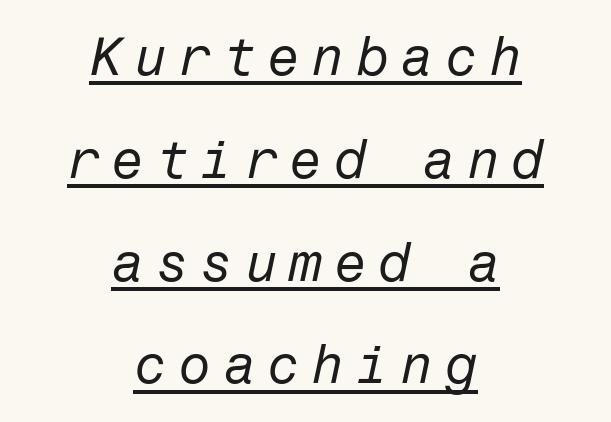
Ink coverage per letter is moderate at most. Caption: multi-line text, centered on the measure. The string is rendered with underlining switched on. The passage shown stacks its lines with a broad gap.
